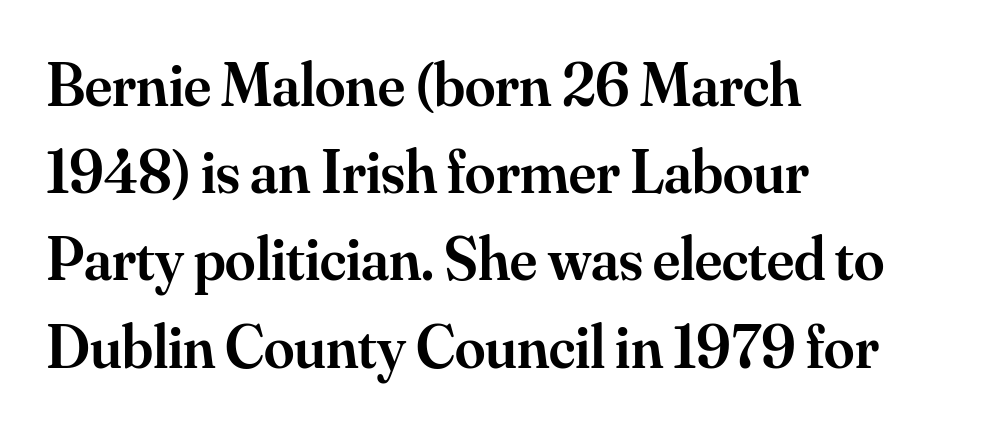
Tracking value appears to be zero — textbook default spacing. It's the straight-up-and-down kind of type. Each new line begins a customary step beneath the previous one. Compared with a centered layout, this one pins lines to the left instead. Each letter keeps its own natural width here, so spacing adapts to shape.
